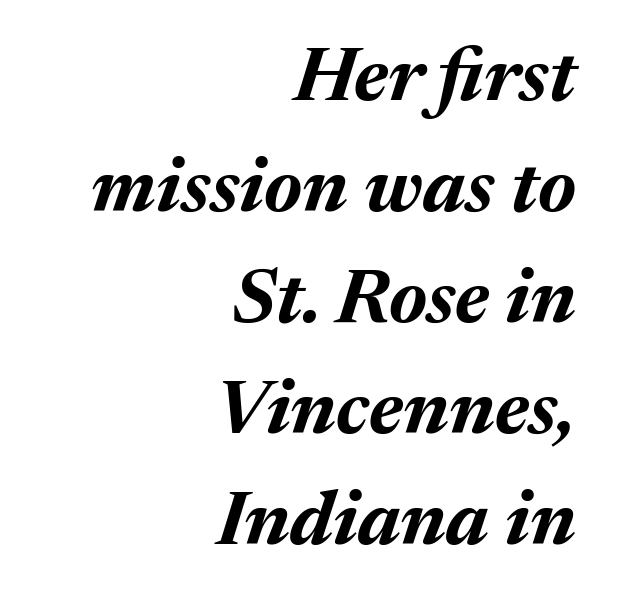
Q: Is the text bold? A: Yes.
Q: Is the text italic (slanted)? A: Yes, it leans right by about 17 degrees.
Q: Is the text underlined? A: No.
Q: How is the paragraph aligned? A: Right-aligned.
Q: Is the spacing between letters normal or unusually wide? A: Normal.
Q: Is the spacing between lines tight, normal or loose? A: Normal.
Q: Width (condensed, normal, or wide)? A: Normal.
Q: Stroke contrast? A: Medium.
Q: x-height? A: Medium.
Q: Monospaced? A: No.
